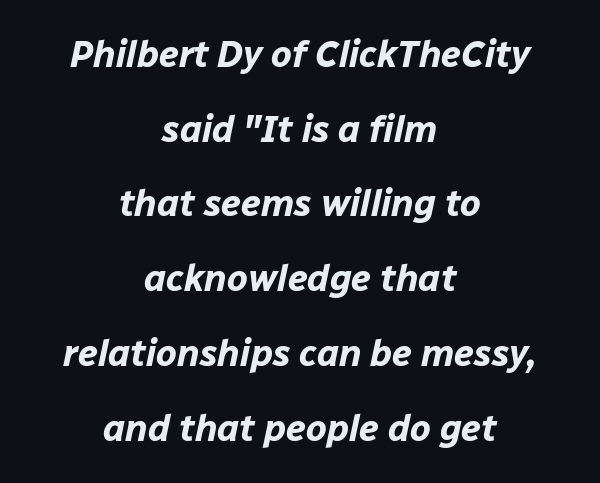
{"italic": "yes", "lean": "right", "slant_degrees": 12, "bold": "yes", "weight": "bold", "width": "normal", "stroke_contrast": "low", "x_height": "medium", "monospaced": "no", "underline": "no", "align": "center", "line_spacing": "loose", "line_spacing_ratio": 2.02, "letter_spacing": "normal", "letter_spacing_em": 0.0, "glyph_px": 37}
